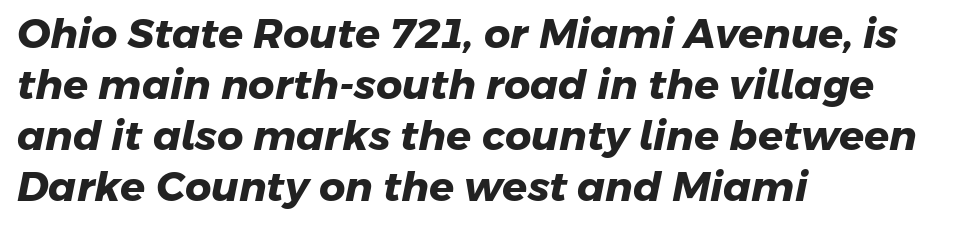
The image shows 41 px heavy sans-serif type; set left-aligned, line spacing 1.24x, normal letter spacing, not underlined; low stroke contrast and a medium x-height.
